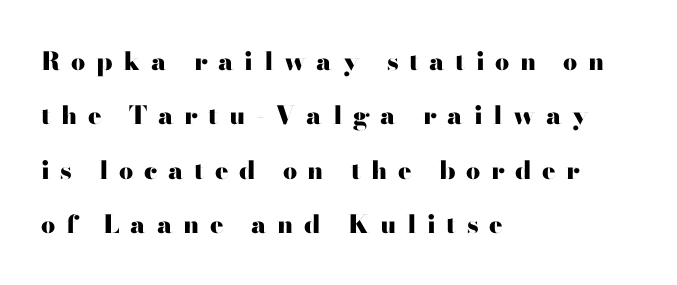
Only glyphs here, with clear space below each row. The leading is generous, giving the passage an open texture. Ordinary non-slanted type is in use. These lines carry a lot of weight — the face is fully bold.
